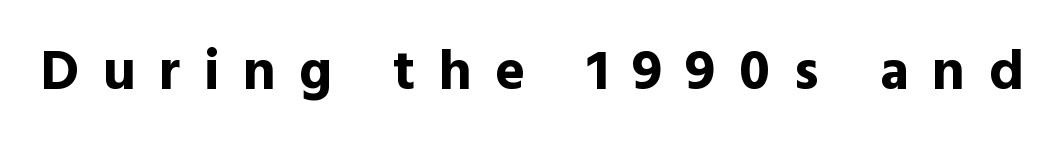
The image shows 57 px bold sans-serif type, upright; set unusually wide letter spacing (+0.41 em), not underlined; a medium x-height.
